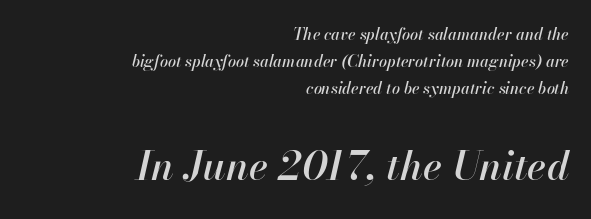
The image shows 40 px text type, italic (leaning right); set right-aligned, normal line spacing (1.69x), normal letter spacing, not underlined; the second (bottom) block is 2.5x larger; high stroke contrast and a small x-height.
